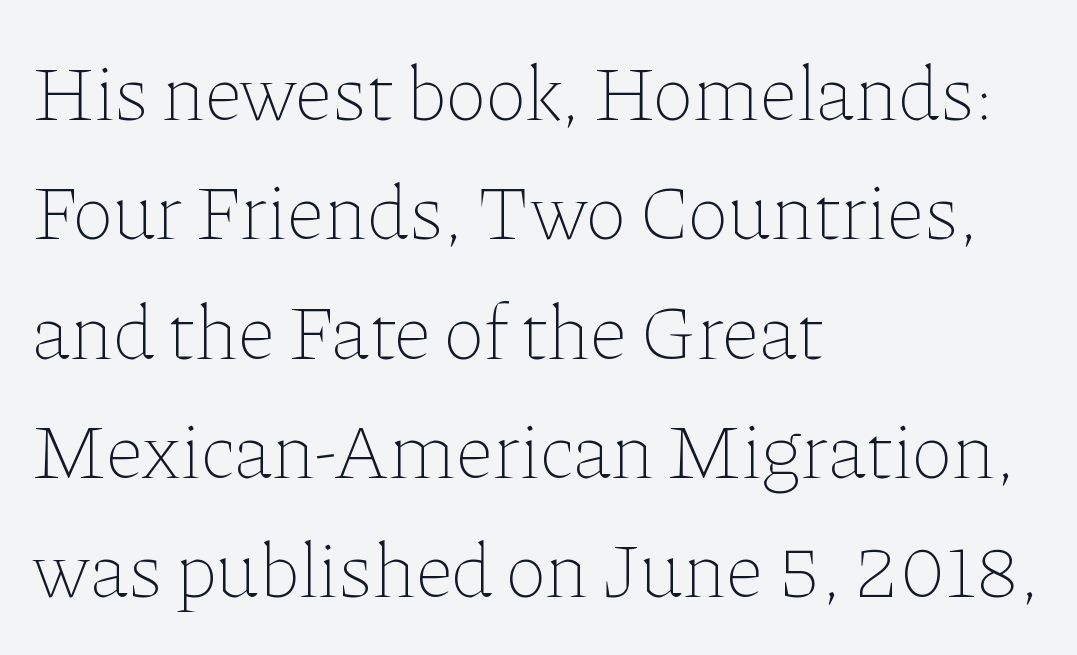
The image shows 79 px thin type, upright; set left-aligned, normal line spacing (1.51x), normal letter spacing, not underlined; low stroke contrast and a medium x-height.
